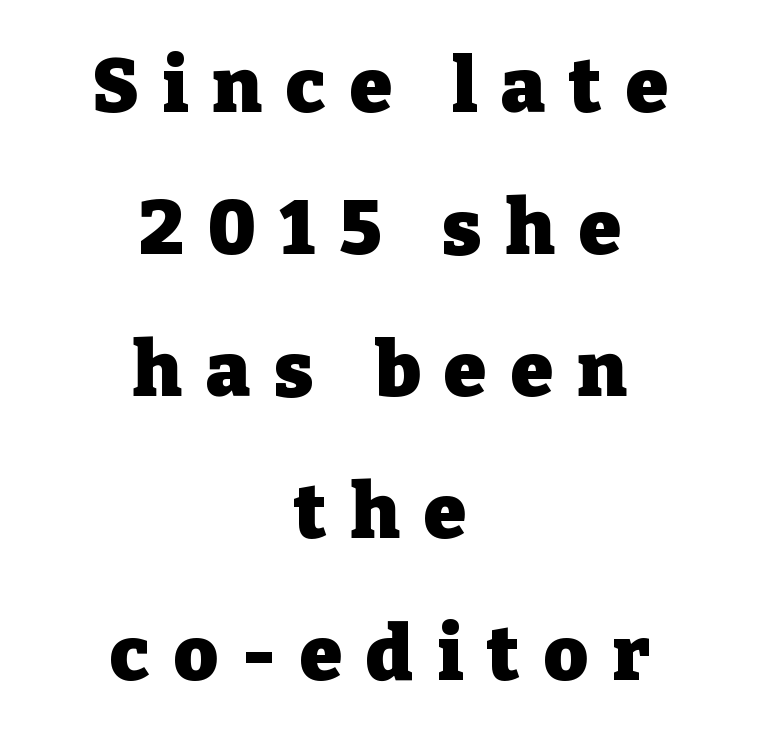
The image shows 76 px heavy serif type, upright; set centered, line spacing 1.87x, unusually wide letter spacing (+0.32 em), not underlined; low stroke contrast and a medium x-height.
